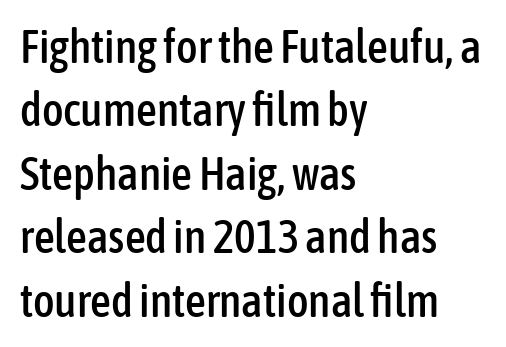
{"serif": "no", "italic": "no", "width": "condensed", "stroke_contrast": "low", "x_height": "medium", "monospaced": "no", "underline": "no", "align": "left", "line_spacing": "normal", "line_spacing_ratio": 1.38, "letter_spacing": "normal", "letter_spacing_em": 0.0, "glyph_px": 46}
